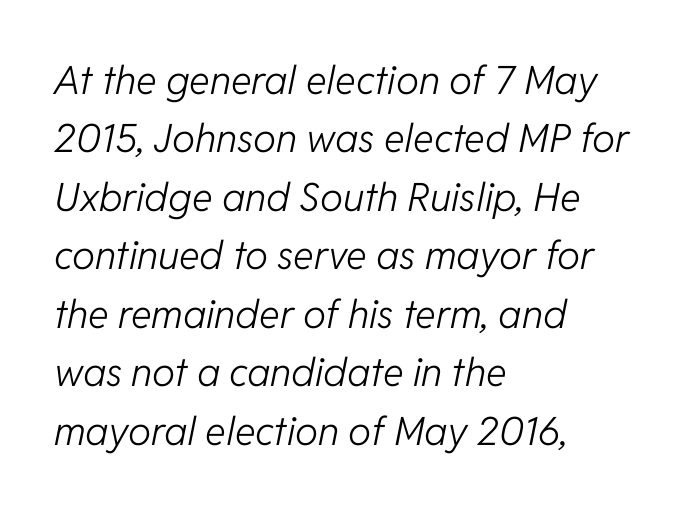
The lines are quadded left. Each stroke keeps to a modest, everyday thickness or less. These lines keep a tight, regular rhythm from letter to letter. Notice how descenders clear the ascenders below comfortably — that's standard leading.
